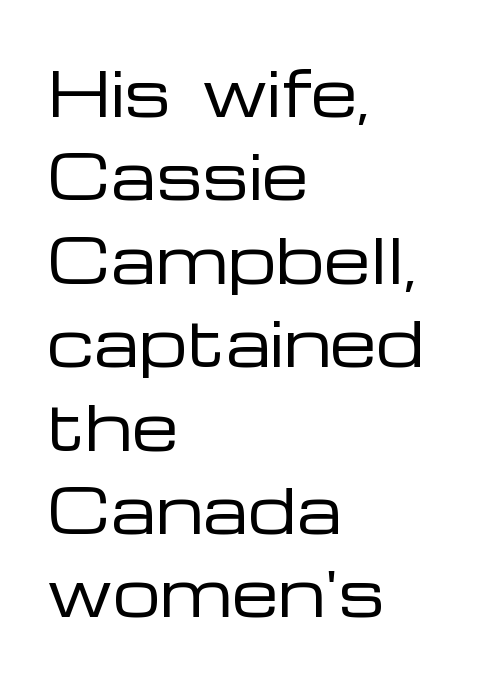
The strip under each line holds only bare page. Is this a fixed-width face? No — the glyphs have proportional, varying widths. Letters have the restrained weight of plain body copy at most. Posture: upright roman. Nothing unusual about the tracking: characters are spaced as the font intends.
